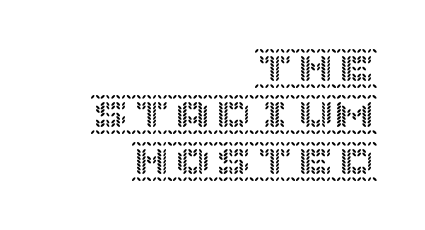
Alignment: flush right. Nobody touched the tracking dial on this one. The foot of each line stays bare and open. Successive baselines arrive quickly, one right under another. Upright lettering throughout.
